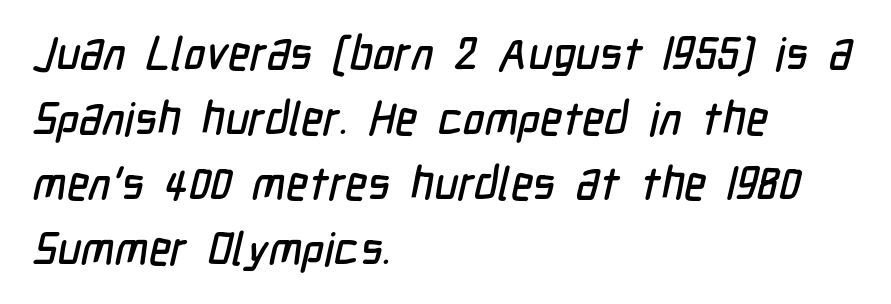
The lines sit at an ordinary, default distance from one another. The face used here is proportionally spaced, like ordinary book or web type. The face used here is rendered with its standard letterfit. The string is rendered with underlining switched off. Examine the stroke ends and you'll find no serifs. Does the copy run flush right? No — it runs flush left.
